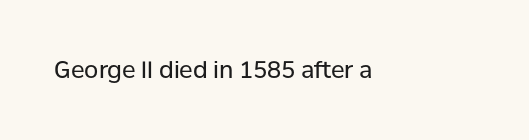
Q: Is the text bold? A: No.
Q: Is the text italic (slanted)? A: No, it is upright.
Q: Is the text underlined? A: No.
Q: Is the spacing between letters normal or unusually wide? A: Normal.
